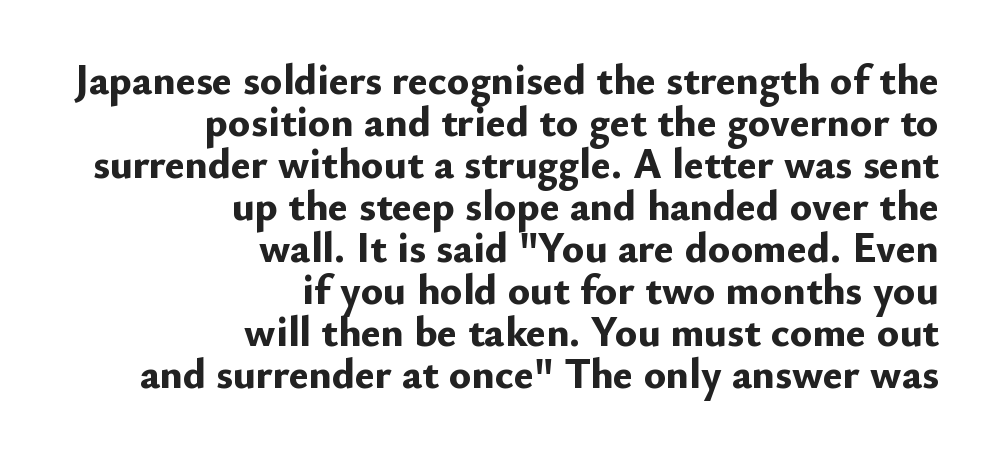
{"serif": "no", "italic": "no", "bold": "yes", "weight": "bold", "width": "normal", "stroke_contrast": "low", "x_height": "small", "monospaced": "no", "underline": "no", "align": "right", "line_spacing": "tight", "line_spacing_ratio": 1.0, "letter_spacing": "normal", "letter_spacing_em": 0.0, "glyph_px": 42}
